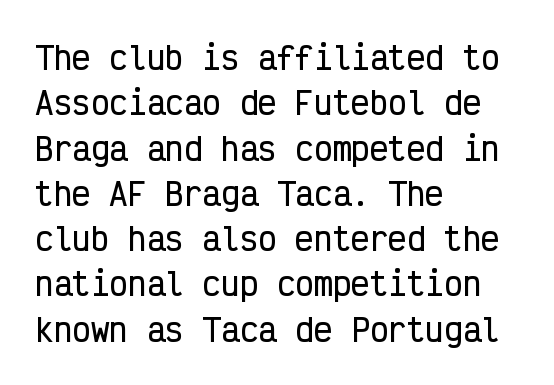
Unmarked baselines from the first word to the last. The text block is weighted toward the left margin, trailing off unevenly rightward. Quick note: not italic, upright. The block of text has a typical density, with ordinary space between rows.
